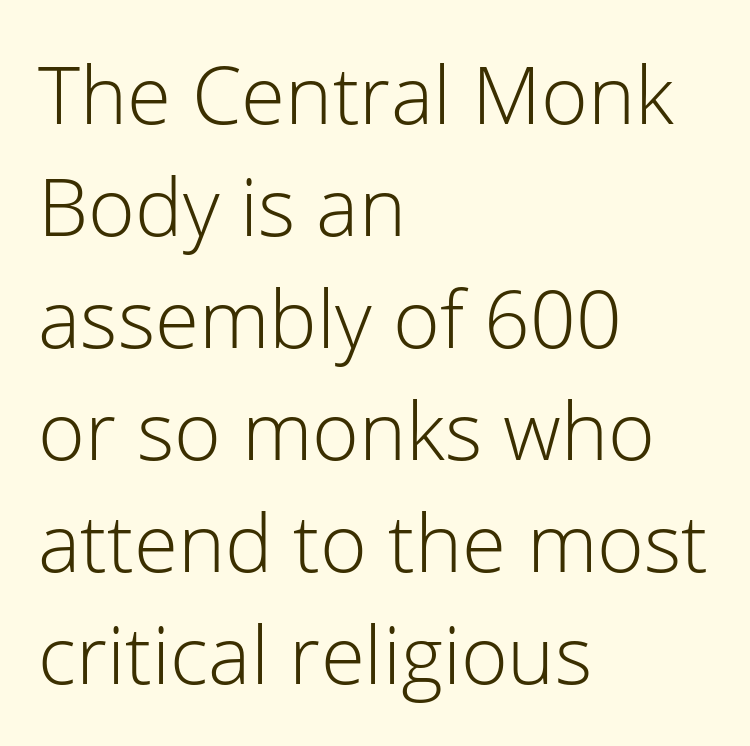
Stems here are at most as thick as an everyday book face. A sans-serif font was chosen for this passage. If you drew a line through each stem, it would be perfectly vertical. Leading: standard. The letters advance in unequal steps, a hallmark of proportional type. All the whitespace from short lines collects on the right.
